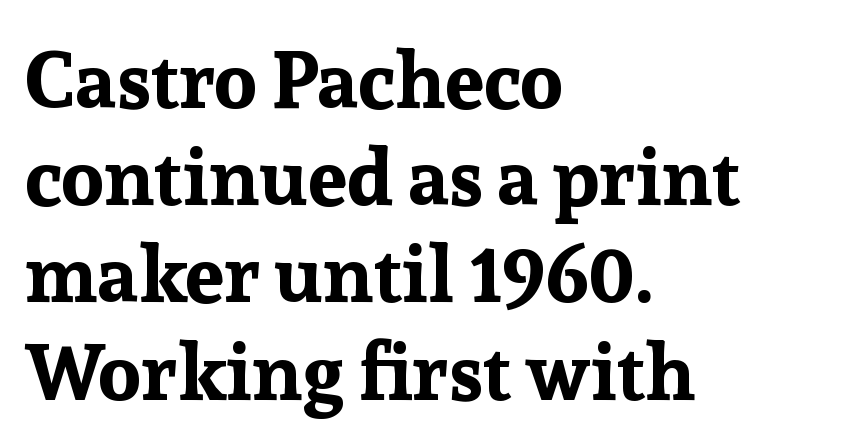
The image shows 79 px bold serif type, upright; set left-aligned, line spacing 1.23x, normal letter spacing, not underlined; low stroke contrast and a medium x-height.
